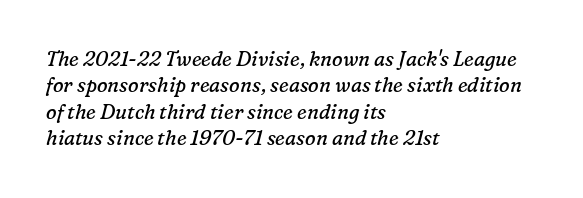
Q: Is the text bold? A: No.
Q: Is the text italic (slanted)? A: Yes, it leans right by about 16 degrees.
Q: Is the text underlined? A: No.
Q: How is the paragraph aligned? A: Left-aligned.
Q: Is the spacing between letters normal or unusually wide? A: Normal.
Q: Is the spacing between lines tight, normal or loose? A: Normal.
